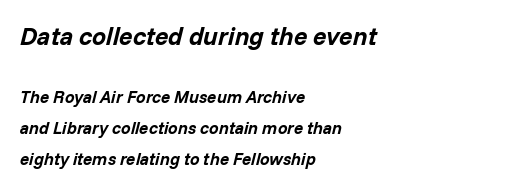
The image shows 25 px bold type, italic (leaning right); set left-aligned, line spacing 1.83x, normal letter spacing, not underlined; the first (top) block is 1.47x larger.
